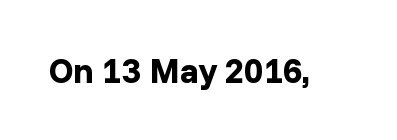
Tall strokes in this sample are plumb rather than angled. Varying glyph widths throughout — classic text-font behaviour. Default kerning and tracking; the words read as compact shapes. Its strokes are broad and dark, the hallmark of bold type. Quick note: underline off.
